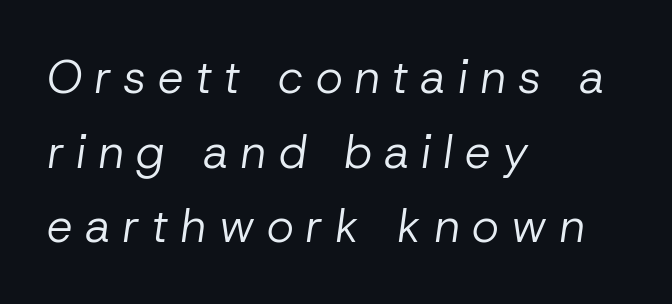
Q: Is the text bold? A: No.
Q: Is the text italic (slanted)? A: Yes, it leans right by about 8 degrees.
Q: Is the text underlined? A: No.
Q: How is the paragraph aligned? A: Left-aligned.
Q: Is the spacing between letters normal or unusually wide? A: Unusually wide.
Q: Is the spacing between lines tight, normal or loose? A: Normal.
Q: Width (condensed, normal, or wide)? A: Normal.
Q: Stroke contrast? A: Low.
Q: x-height? A: Medium.
Q: Monospaced? A: No.
